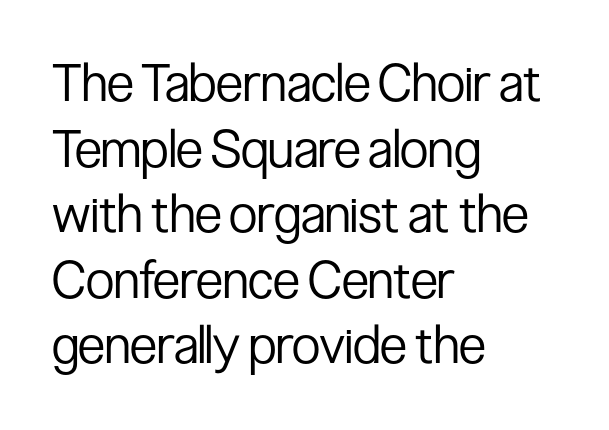
The image shows 52 px regular-weight, condensed sans-serif type, upright; set left-aligned, normal line spacing (1.26x), normal letter spacing, not underlined; low stroke contrast and a medium x-height.
